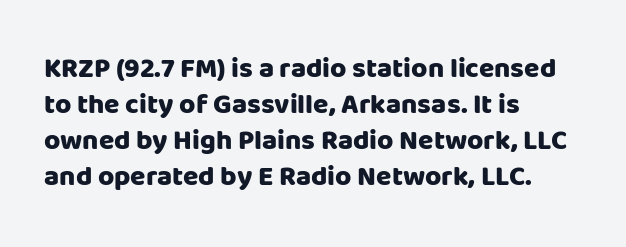
Letter spacing: default. A typesetter would call this proportional, since set widths differ per character. The block of text has a typical density, with ordinary space between rows. This sample uses an upright cut, with every glyph sitting square on the baseline.
